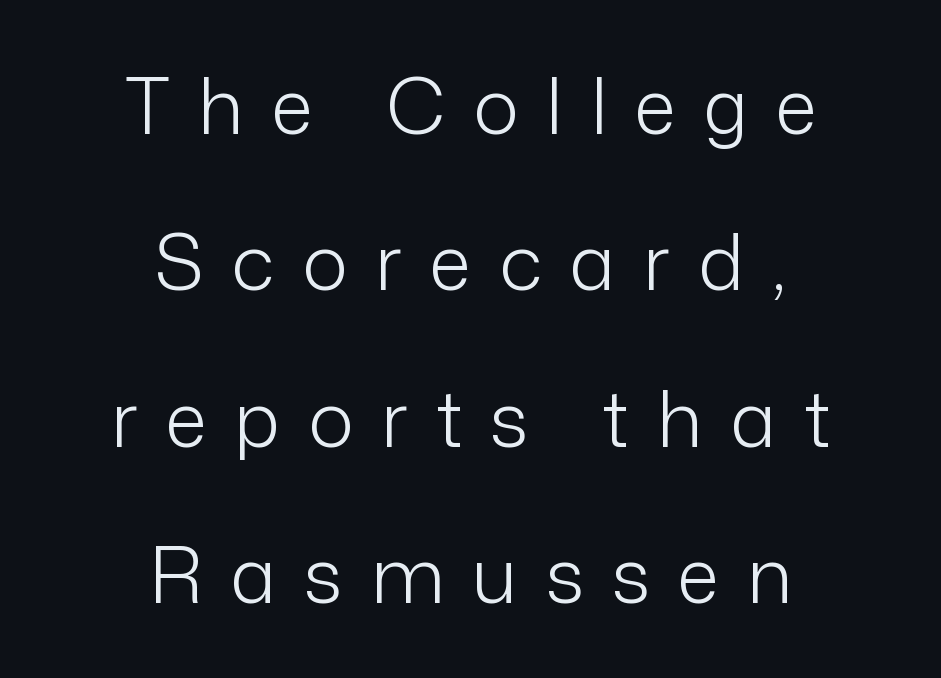
The image shows 77 px light sans-serif type, upright; set centered, loose line spacing (2.03x), unusually wide letter spacing (+0.36 em), not underlined; low stroke contrast and a medium x-height.
